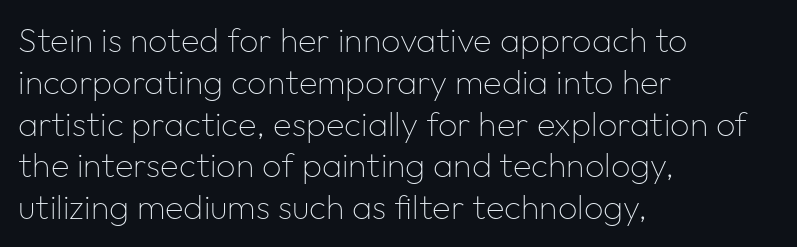
Q: Is the text bold? A: No.
Q: Is the text italic (slanted)? A: No, it is upright.
Q: Is the typeface a serif or a sans-serif typeface? A: Sans-serif.
Q: Is the text underlined? A: No.
Q: How is the paragraph aligned? A: Left-aligned.
Q: Is the spacing between letters normal or unusually wide? A: Normal.
Q: Width (condensed, normal, or wide)? A: Normal.
Q: Stroke contrast? A: Low.
Q: x-height? A: Medium.
Q: Monospaced? A: No.
